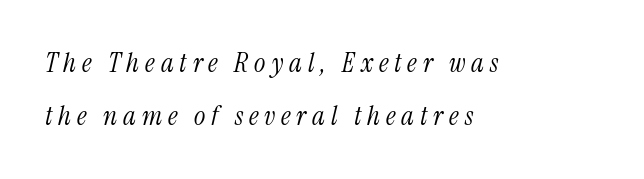
The image shows 27 px text type, italic (leaning right); set left-aligned, loose line spacing (1.96x), unusually wide letter spacing (+0.22 em), not underlined.
